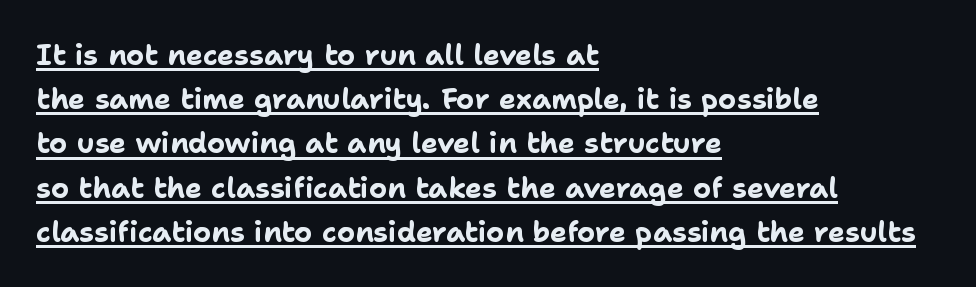
If you drew a ruler down the left edge, every line would touch it. Note the varied advance widths — an 'i' is clearly narrower than an 'm'. The lettering holds an erect, upright posture throughout. In terms of letterspacing, this is plain default setting. Heavy-handed strokes throughout: this text is bold. This sample carries an underscore along the baseline area.
